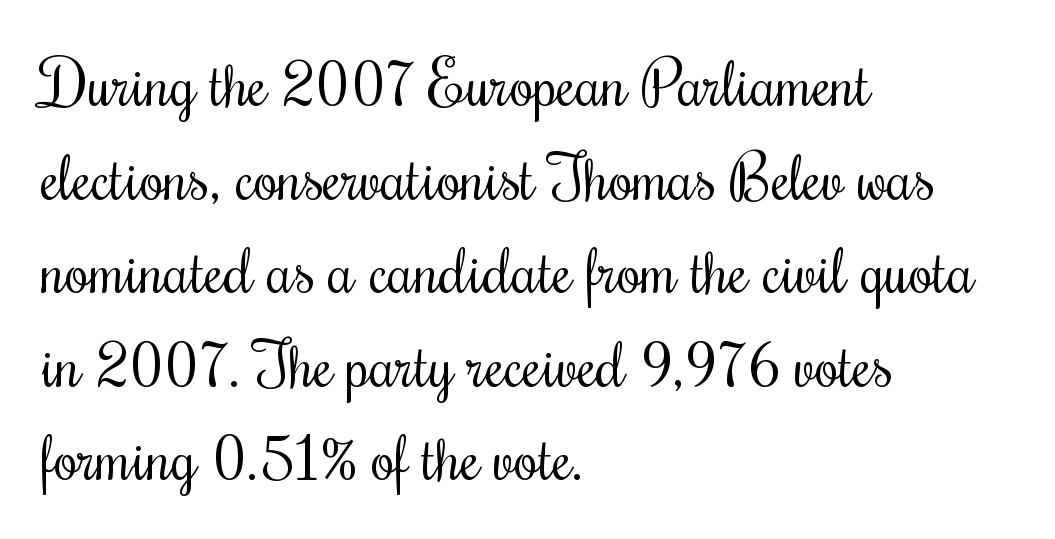
{"serif": "yes", "bold": "no", "weight": "regular", "width": "condensed", "stroke_contrast": "medium", "x_height": "small", "monospaced": "no", "underline": "no", "align": "left", "line_spacing": "normal", "line_spacing_ratio": 1.51, "letter_spacing": "normal", "letter_spacing_em": 0.0, "glyph_px": 62}
